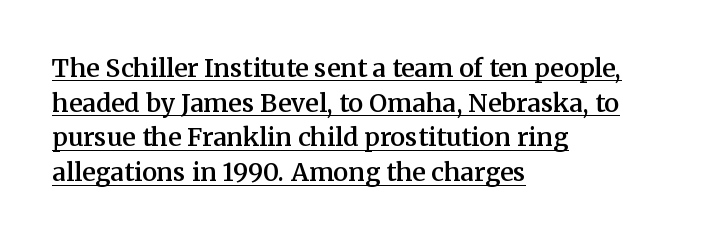
The image shows 25 px text type, upright; set left-aligned, normal line spacing (1.39x), normal letter spacing, underlined.
